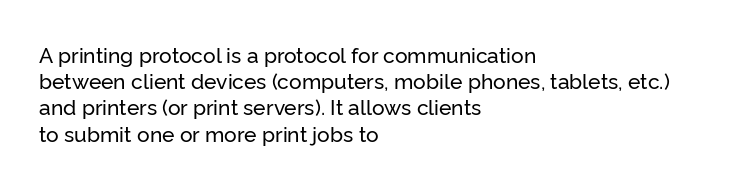
The image shows 21 px text type, upright; set left-aligned, normal line spacing (1.25x), normal letter spacing, not underlined.
